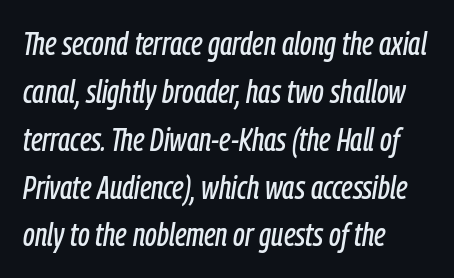
{"italic": "yes", "lean": "right", "slant_degrees": 9, "width": "condensed", "stroke_contrast": "low", "x_height": "medium", "monospaced": "no", "underline": "no", "align": "left", "line_spacing": "normal", "line_spacing_ratio": 1.45, "letter_spacing": "normal", "letter_spacing_em": 0.0, "glyph_px": 33}
